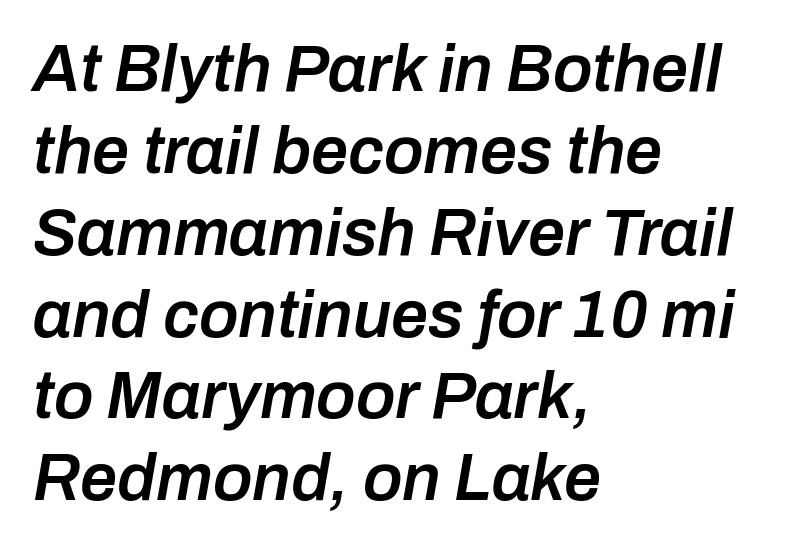
{"italic": "yes", "lean": "right", "slant_degrees": 10, "bold": "semi", "weight": "semibold", "width": "normal", "stroke_contrast": "low", "x_height": "medium", "monospaced": "no", "underline": "no", "align": "left", "line_spacing_ratio": 1.24, "letter_spacing": "normal", "letter_spacing_em": 0.0, "glyph_px": 66}
